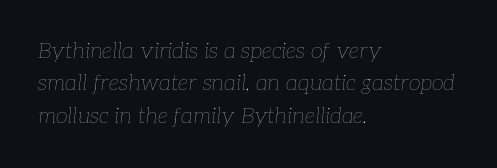
{"italic": "yes", "lean": "right", "slant_degrees": 7, "bold": "no", "underline": "no", "align": "left", "line_spacing": "normal", "line_spacing_ratio": 1.47, "letter_spacing": "normal", "letter_spacing_em": 0.0, "glyph_px": 22}
